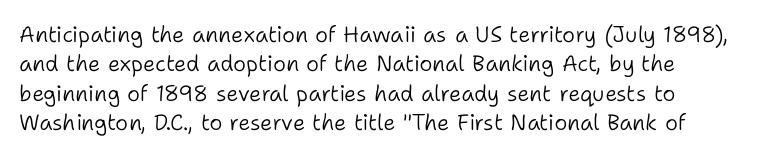
The image shows 22 px text type, upright; set left-aligned, normal line spacing (1.33x), normal letter spacing, not underlined.
